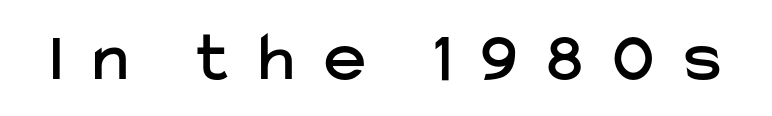
A sans-serif font was chosen for this passage. If you drew a line through each stem, it would be perfectly vertical. Spacing verdict: proportional, widths tailored to each character. Words float on clear page, feet unadorned. Words appear elongated and porous because spacing is wide.
